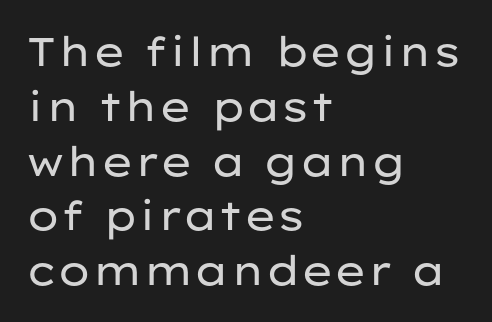
Q: Is the text bold? A: No.
Q: Is the text italic (slanted)? A: No, it is upright.
Q: Is the typeface a serif or a sans-serif typeface? A: Sans-serif.
Q: Is the text underlined? A: No.
Q: How is the paragraph aligned? A: Left-aligned.
Q: Is the spacing between letters normal or unusually wide? A: Normal.
Q: Is the spacing between lines tight, normal or loose? A: Normal.
Q: Width (condensed, normal, or wide)? A: Wide.
Q: Stroke contrast? A: Low.
Q: x-height? A: Medium.
Q: Monospaced? A: No.
